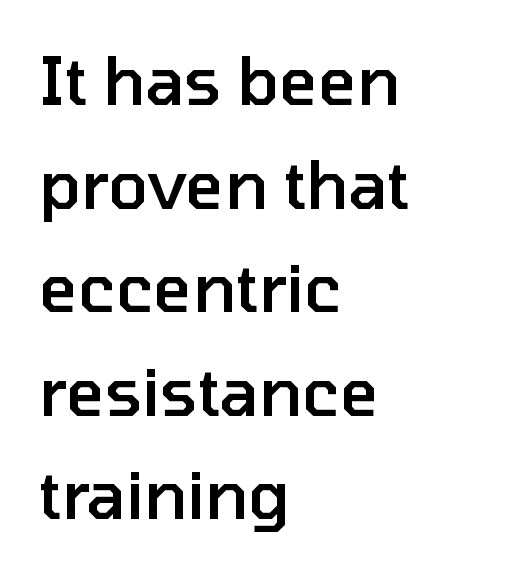
{"serif": "no", "italic": "no", "bold": "semi", "weight": "semibold", "width": "normal", "stroke_contrast": "low", "x_height": "medium", "monospaced": "no", "underline": "no", "align": "left", "line_spacing": "normal", "line_spacing_ratio": 1.57, "letter_spacing": "normal", "letter_spacing_em": 0.0, "glyph_px": 66}
